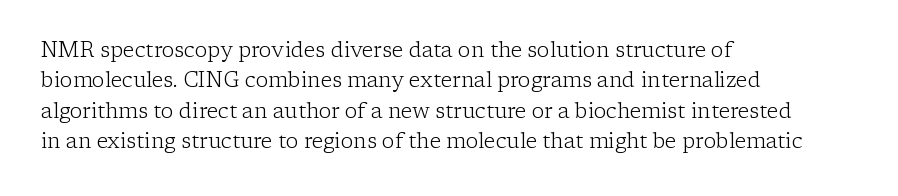
{"italic": "no", "bold": "no", "underline": "no", "align": "left", "line_spacing": "normal", "line_spacing_ratio": 1.45, "letter_spacing": "normal", "letter_spacing_em": 0.0, "glyph_px": 21}
